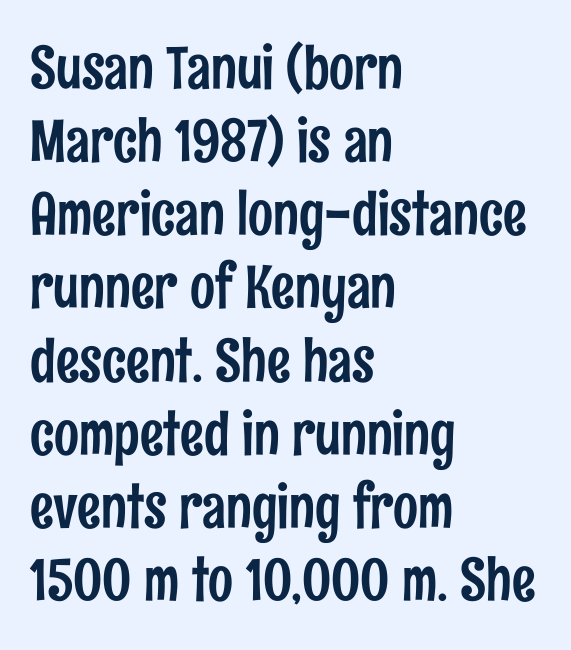
Q: Is the text italic (slanted)? A: No, it is upright.
Q: Is the typeface a serif or a sans-serif typeface? A: Sans-serif.
Q: Is the text underlined? A: No.
Q: How is the paragraph aligned? A: Left-aligned.
Q: Is the spacing between letters normal or unusually wide? A: Normal.
Q: Width (condensed, normal, or wide)? A: Condensed.
Q: Stroke contrast? A: Low.
Q: x-height? A: Medium.
Q: Monospaced? A: No.
